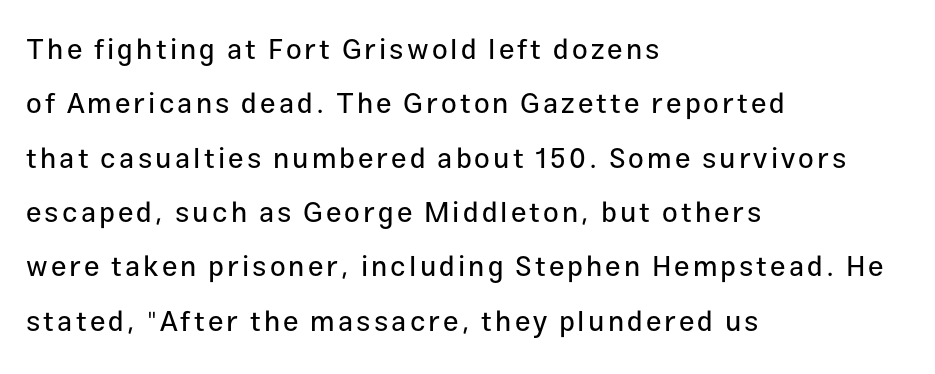
The image shows 28 px sans-serif type, upright; set left-aligned, loose line spacing (1.94x), not underlined; low stroke contrast and a medium x-height.
